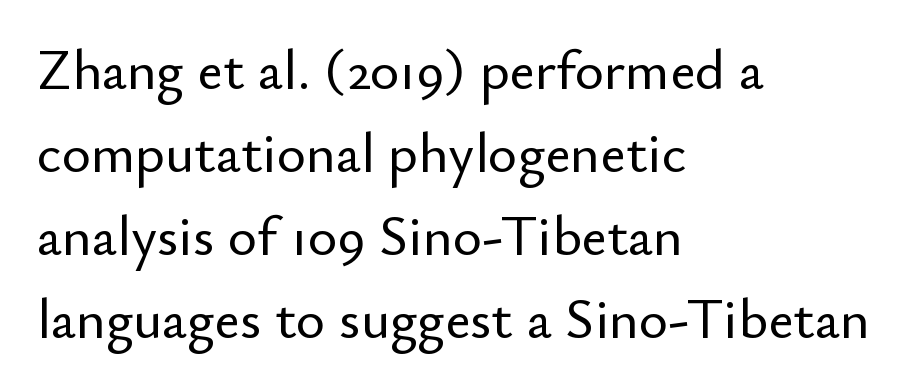
{"serif": "no", "italic": "no", "width": "normal", "stroke_contrast": "low", "x_height": "small", "monospaced": "no", "underline": "no", "align": "left", "line_spacing": "normal", "line_spacing_ratio": 1.48, "letter_spacing": "normal", "letter_spacing_em": 0.0, "glyph_px": 56}
